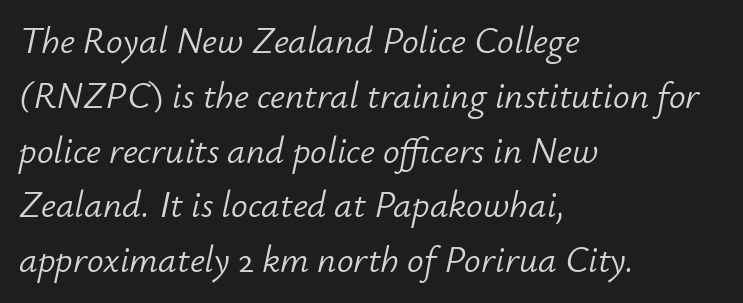
Q: Is the text bold? A: No.
Q: Is the text italic (slanted)? A: Yes, it leans right by about 12 degrees.
Q: Is the text underlined? A: No.
Q: How is the paragraph aligned? A: Left-aligned.
Q: Is the spacing between letters normal or unusually wide? A: Normal.
Q: Is the spacing between lines tight, normal or loose? A: Normal.
Q: Width (condensed, normal, or wide)? A: Normal.
Q: Stroke contrast? A: Low.
Q: x-height? A: Small.
Q: Monospaced? A: No.
